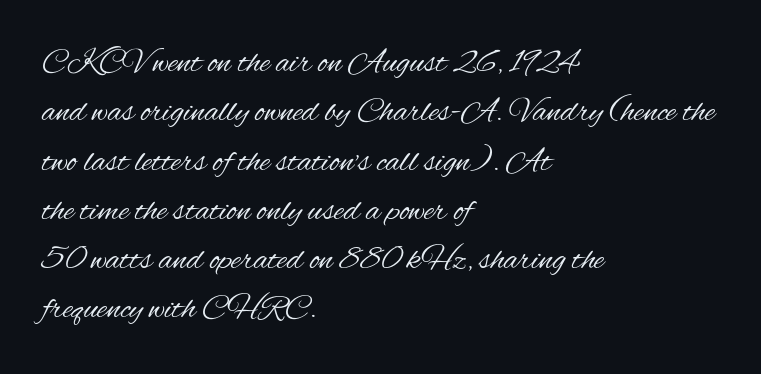
{"serif": "no", "bold": "no", "weight": "regular", "width": "condensed", "stroke_contrast": "medium", "x_height": "small", "monospaced": "no", "underline": "no", "align": "left", "line_spacing": "normal", "line_spacing_ratio": 1.45, "letter_spacing": "normal", "letter_spacing_em": 0.0, "glyph_px": 34}
